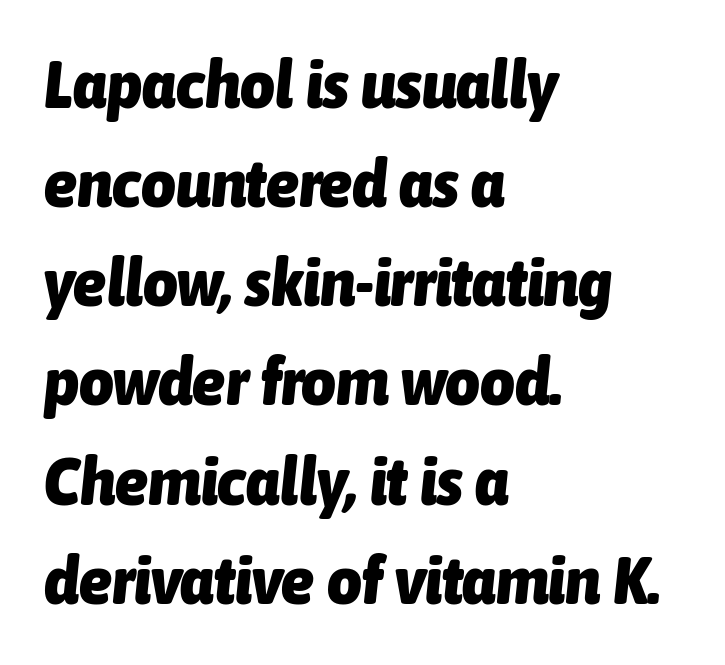
{"italic": "yes", "lean": "right", "slant_degrees": 6, "bold": "yes", "weight": "heavy", "width": "condensed", "stroke_contrast": "low", "x_height": "medium", "monospaced": "no", "underline": "no", "align": "left", "line_spacing": "normal", "line_spacing_ratio": 1.48, "letter_spacing": "normal", "letter_spacing_em": 0.0, "glyph_px": 67}
